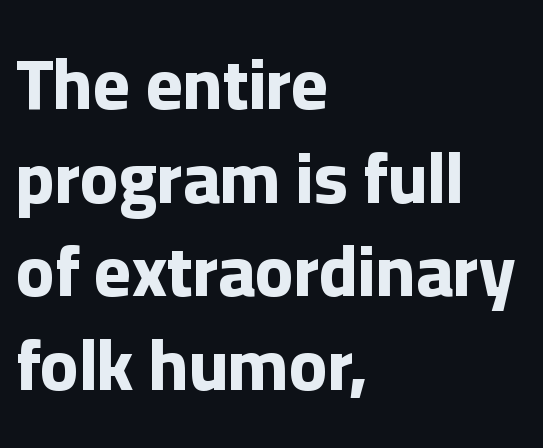
Honestly, the row spacing looks completely unremarkable. This is the regular roman posture of the typeface. Each glyph is drawn with heavy, bold strokes. Type without underlining. The paragraph has a hard left edge and a soft right edge. The tracking reads as untouched default to a designer's eye.
